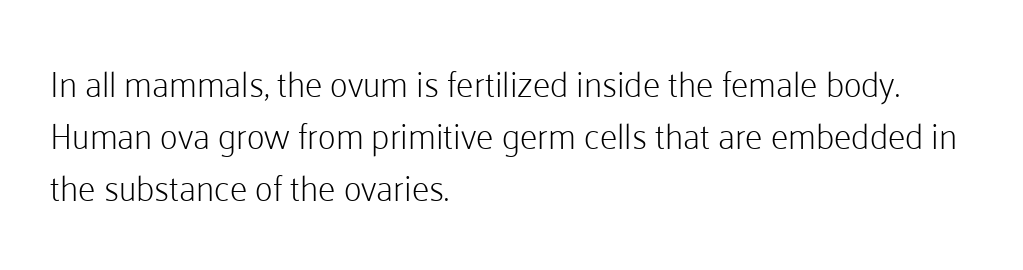
{"serif": "no", "italic": "no", "bold": "no", "weight": "light", "width": "normal", "stroke_contrast": "low", "x_height": "medium", "monospaced": "no", "underline": "no", "align": "left", "line_spacing": "normal", "line_spacing_ratio": 1.49, "letter_spacing": "normal", "letter_spacing_em": 0.0, "glyph_px": 35}
